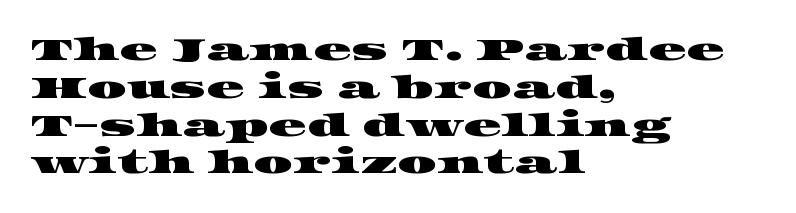
Q: Is the typeface a serif or a sans-serif typeface? A: Serif.
Q: Is the text underlined? A: No.
Q: How is the paragraph aligned? A: Left-aligned.
Q: Is the spacing between letters normal or unusually wide? A: Normal.
Q: Width (condensed, normal, or wide)? A: Wide.
Q: Stroke contrast? A: High.
Q: x-height? A: Large.
Q: Monospaced? A: No.
